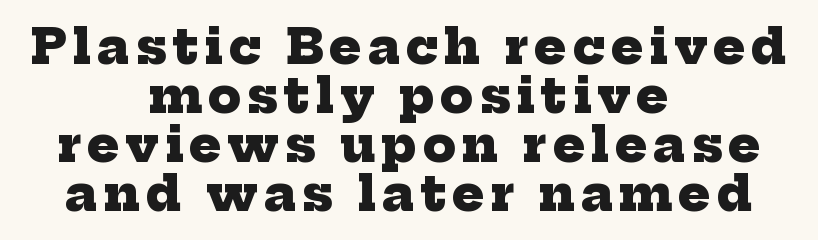
Q: Is the text bold? A: Yes.
Q: Is the typeface a serif or a sans-serif typeface? A: Serif.
Q: Is the text underlined? A: No.
Q: How is the paragraph aligned? A: Centered.
Q: Is the spacing between lines tight, normal or loose? A: Tight.
Q: Width (condensed, normal, or wide)? A: Normal.
Q: Stroke contrast? A: Low.
Q: x-height? A: Medium.
Q: Monospaced? A: No.
